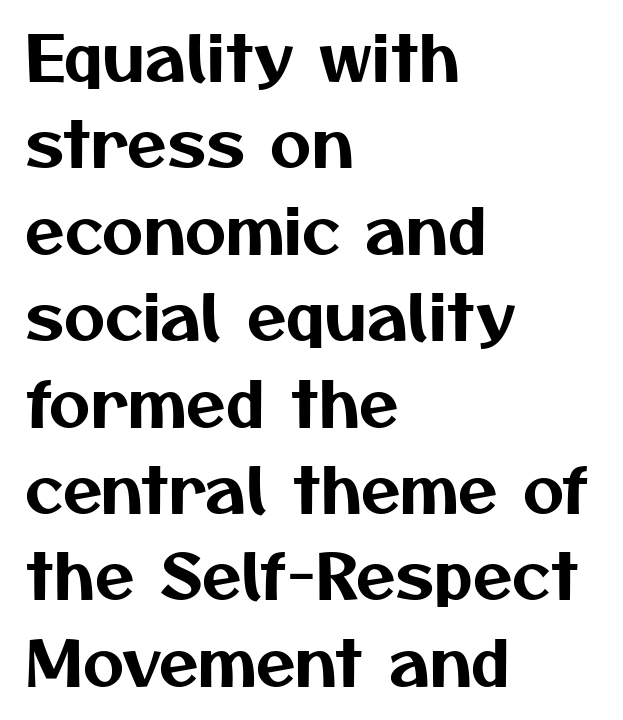
Are there feet on the stems? There aren't — it's a sans. This sample keeps an unexceptional amount of space between lines. Notice how the passage keeps a crisp vertical edge on the left only. Each letter keeps its own natural width here, so spacing adapts to shape. The area under the type is left untouched.
